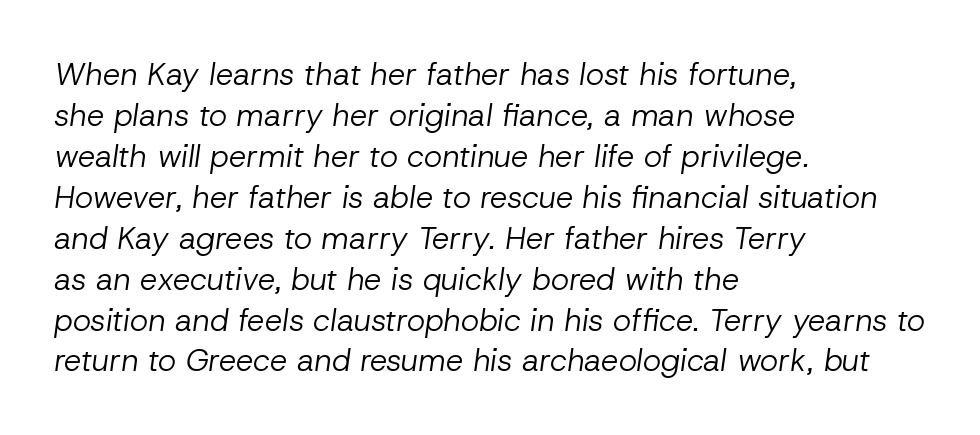
{"italic": "yes", "lean": "right", "slant_degrees": 8, "bold": "no", "weight": "regular", "width": "normal", "stroke_contrast": "low", "x_height": "medium", "monospaced": "no", "underline": "no", "align": "left", "line_spacing": "normal", "line_spacing_ratio": 1.32, "letter_spacing": "normal", "letter_spacing_em": 0.0, "glyph_px": 31}
